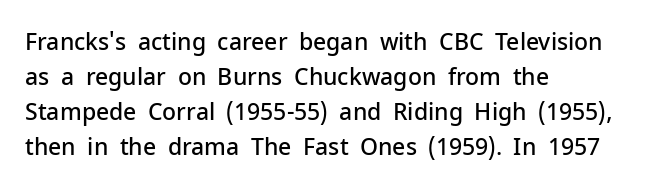
Q: Is the text bold? A: Semi-bold.
Q: Is the text italic (slanted)? A: No, it is upright.
Q: Is the text underlined? A: No.
Q: How is the paragraph aligned? A: Left-aligned.
Q: Is the spacing between letters normal or unusually wide? A: Normal.
Q: Is the spacing between lines tight, normal or loose? A: Normal.
